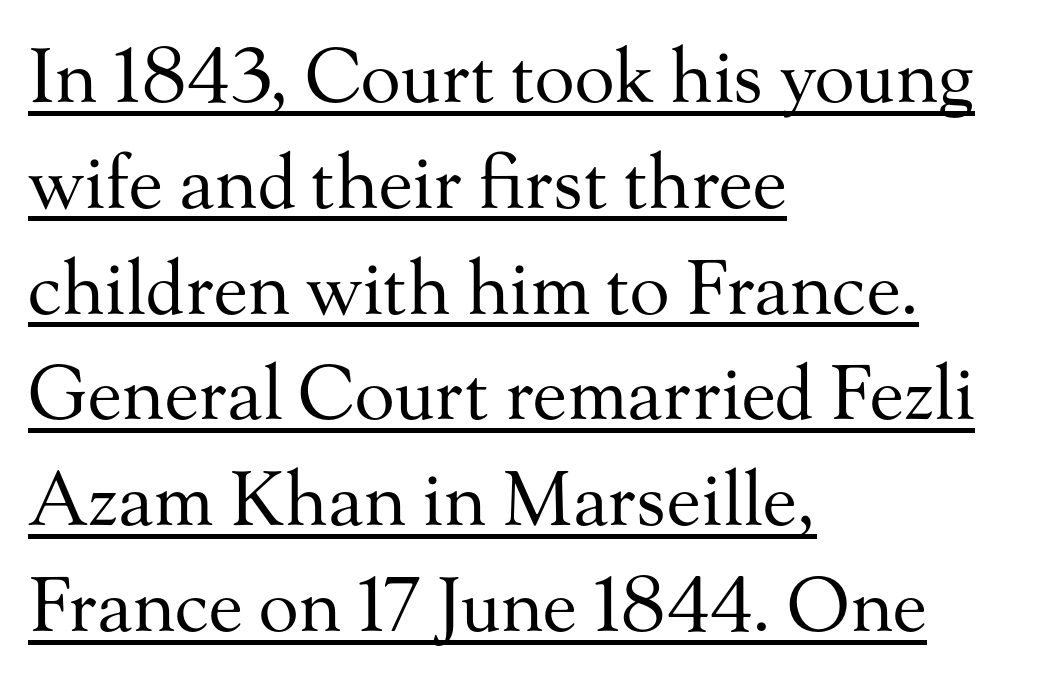
No extra tracking has been applied to these lines. This is the regular roman posture of the typeface. Is the type heavy? It reads as light-to-regular instead. The passage shown is typeset with a serif family.
